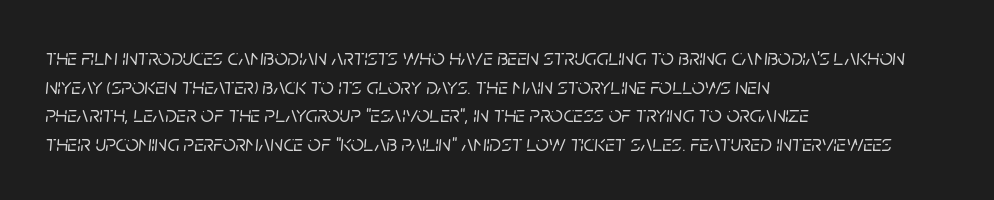
The image shows 23 px text type, italic (leaning right); set left-aligned, line spacing 1.24x, normal letter spacing, not underlined.
